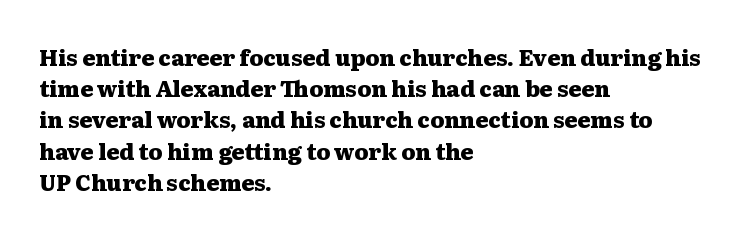
In CSS terms this would be text-align: left. Baseline-to-baseline distance is the conventional proportion of letter height. Notice how the stems are strictly vertical — no italics here. The space beneath each line is pristine and unruled. Spacing between characters is what you'd get straight out of the box. The passage shown is emphatically bold.
